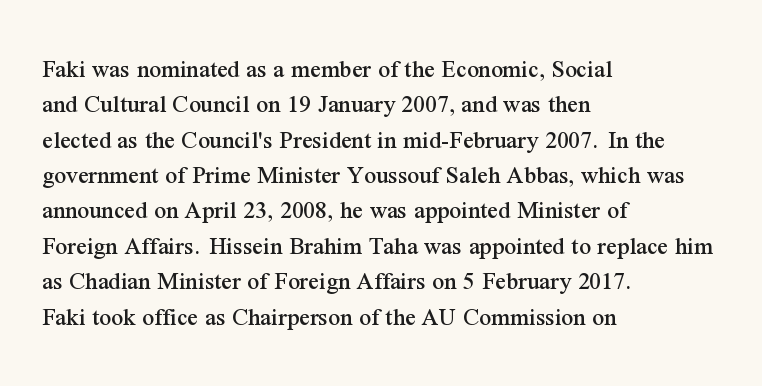
{"italic": "no", "underline": "no", "align": "left", "line_spacing": "normal", "line_spacing_ratio": 1.36, "letter_spacing": "normal", "letter_spacing_em": 0.0, "glyph_px": 26}
